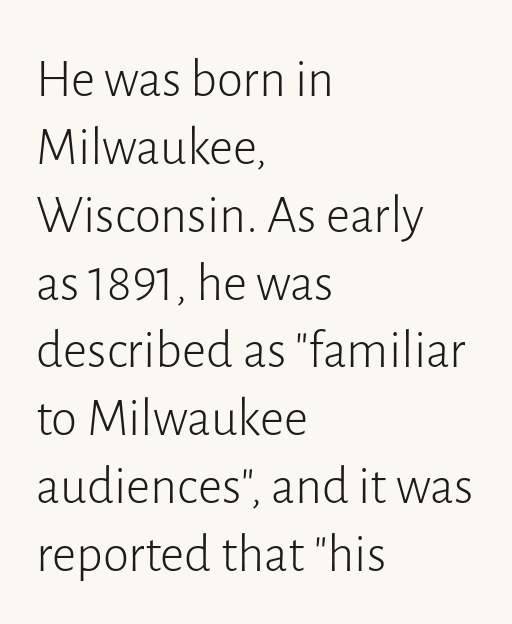
The image shows 53 px light sans-serif type, upright; set left-aligned, normal line spacing (1.28x), normal letter spacing, not underlined; low stroke contrast and a medium x-height.
